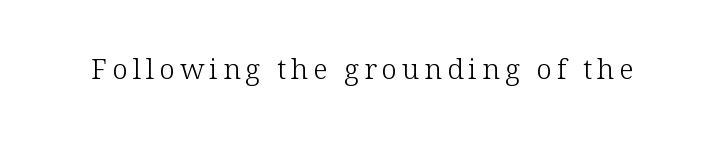
Typographically, this falls in the serif category. Spacing verdict: proportional, widths tailored to each character. The baseline area is clear. Is the stroke heavy? The answer is a plain regular-or-lighter. A roman cut, with each character standing at attention.
